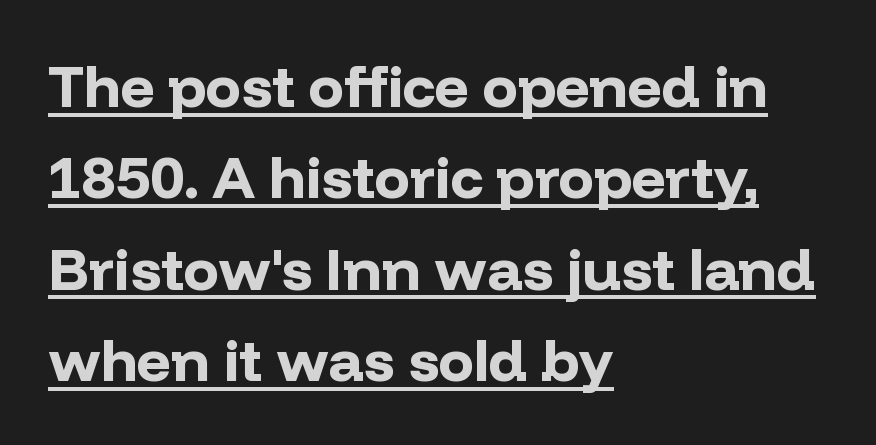
Q: Is the text bold? A: Yes.
Q: Is the text italic (slanted)? A: No, it is upright.
Q: Is the typeface a serif or a sans-serif typeface? A: Sans-serif.
Q: Is the text underlined? A: Yes.
Q: How is the paragraph aligned? A: Left-aligned.
Q: Is the spacing between letters normal or unusually wide? A: Normal.
Q: Is the spacing between lines tight, normal or loose? A: Normal.
Q: Width (condensed, normal, or wide)? A: Normal.
Q: Stroke contrast? A: Low.
Q: x-height? A: Medium.
Q: Monospaced? A: No.
